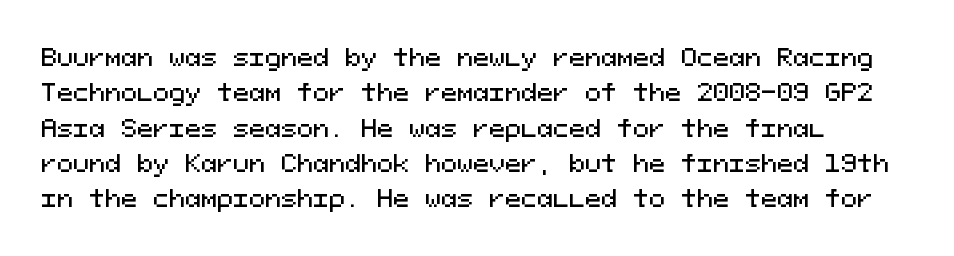
{"italic": "no", "underline": "no", "line_spacing": "normal", "line_spacing_ratio": 1.47, "letter_spacing": "normal", "letter_spacing_em": 0.0, "glyph_px": 24}
